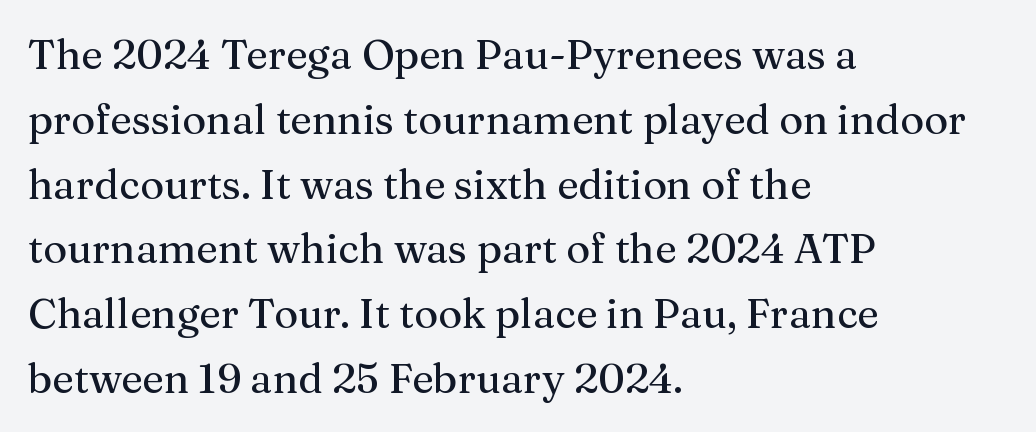
The image shows 41 px serif type, upright; set left-aligned, normal line spacing (1.58x), normal letter spacing, not underlined; medium stroke contrast and a medium x-height.
